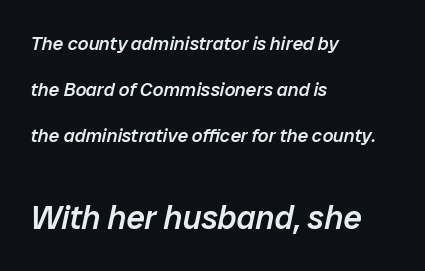
Q: Is the text bold? A: Semi-bold.
Q: Is the text italic (slanted)? A: Yes, it leans right by about 12 degrees.
Q: Is the text underlined? A: No.
Q: How is the paragraph aligned? A: Left-aligned.
Q: Is the spacing between letters normal or unusually wide? A: Normal.
Q: Is the spacing between lines tight, normal or loose? A: Loose.
Q: Which block of text is set in a larger size, the first (top) or the second (bottom)? A: The second (bottom) one.
Q: Width (condensed, normal, or wide)? A: Normal.
Q: Stroke contrast? A: Low.
Q: x-height? A: Medium.
Q: Monospaced? A: No.
